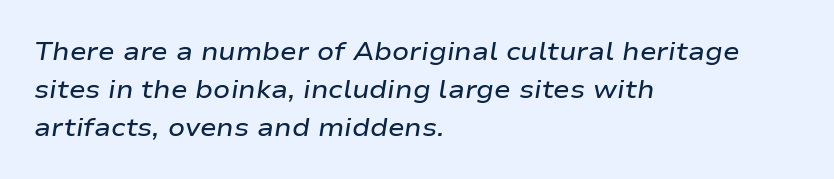
What's the leading like? Ordinary, nothing unusual. Short note: letters normally spaced. These lines carry some extra weight — a demibold, not a full bold. All the whitespace from short lines collects on the right.
